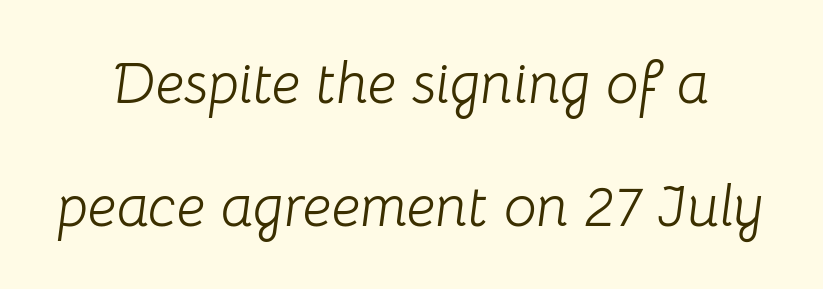
Q: Is the text bold? A: No.
Q: Is the text italic (slanted)? A: Yes, it leans right by about 8 degrees.
Q: Is the text underlined? A: No.
Q: Is the spacing between letters normal or unusually wide? A: Normal.
Q: Is the spacing between lines tight, normal or loose? A: Loose.
Q: Width (condensed, normal, or wide)? A: Normal.
Q: Stroke contrast? A: Low.
Q: x-height? A: Medium.
Q: Monospaced? A: No.
